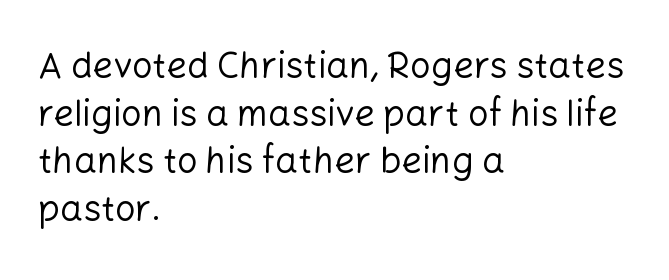
Q: Is the text bold? A: No.
Q: Is the text italic (slanted)? A: No, it is upright.
Q: Is the typeface a serif or a sans-serif typeface? A: Sans-serif.
Q: Is the text underlined? A: No.
Q: How is the paragraph aligned? A: Left-aligned.
Q: Is the spacing between letters normal or unusually wide? A: Normal.
Q: Is the spacing between lines tight, normal or loose? A: Normal.
Q: Width (condensed, normal, or wide)? A: Normal.
Q: Stroke contrast? A: Low.
Q: x-height? A: Medium.
Q: Monospaced? A: No.
